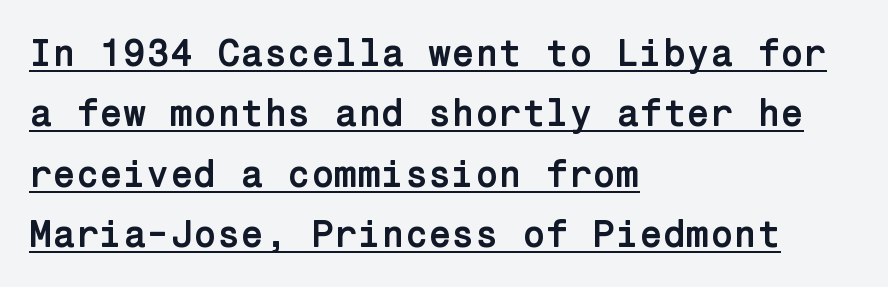
Q: Is the text bold? A: Yes.
Q: Is the text italic (slanted)? A: No, it is upright.
Q: Is the typeface a serif or a sans-serif typeface? A: Sans-serif.
Q: Is the text underlined? A: Yes.
Q: How is the paragraph aligned? A: Left-aligned.
Q: Is the spacing between letters normal or unusually wide? A: Normal.
Q: Is the spacing between lines tight, normal or loose? A: Normal.
Q: Width (condensed, normal, or wide)? A: Normal.
Q: Stroke contrast? A: Low.
Q: x-height? A: Medium.
